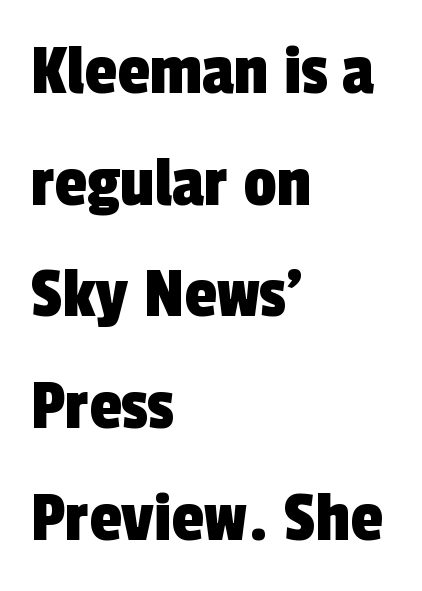
{"serif": "no", "width": "condensed", "x_height": "medium", "monospaced": "no", "underline": "no", "align": "left", "line_spacing": "normal", "line_spacing_ratio": 1.51, "letter_spacing": "normal", "letter_spacing_em": 0.0, "glyph_px": 74}
